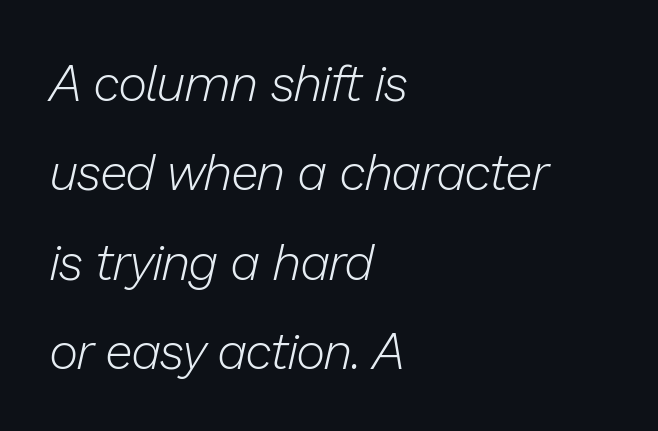
Q: Is the text bold? A: No.
Q: Is the text italic (slanted)? A: Yes, it leans right by about 13 degrees.
Q: Is the text underlined? A: No.
Q: How is the paragraph aligned? A: Left-aligned.
Q: Is the spacing between letters normal or unusually wide? A: Normal.
Q: Width (condensed, normal, or wide)? A: Normal.
Q: Stroke contrast? A: Low.
Q: x-height? A: Medium.
Q: Monospaced? A: No.
